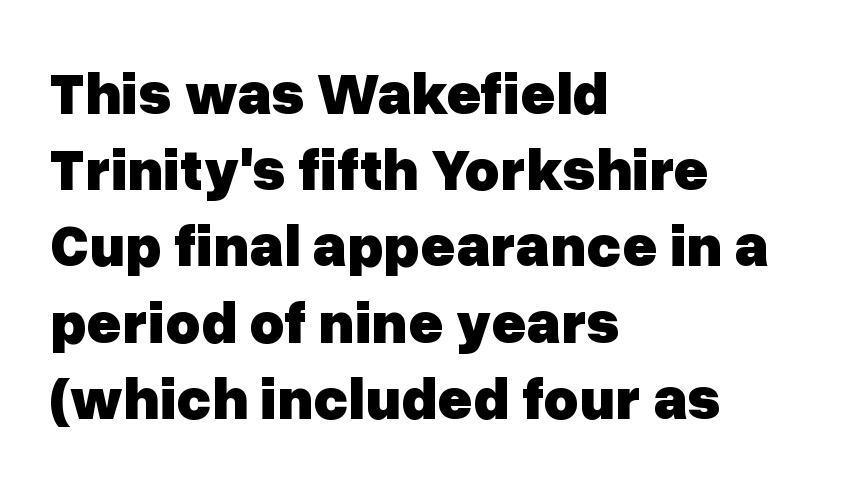
Q: Is the text bold? A: Yes.
Q: Is the text italic (slanted)? A: No, it is upright.
Q: Is the typeface a serif or a sans-serif typeface? A: Sans-serif.
Q: Is the text underlined? A: No.
Q: How is the paragraph aligned? A: Left-aligned.
Q: Is the spacing between letters normal or unusually wide? A: Normal.
Q: Is the spacing between lines tight, normal or loose? A: Normal.
Q: Width (condensed, normal, or wide)? A: Normal.
Q: Stroke contrast? A: Low.
Q: x-height? A: Medium.
Q: Monospaced? A: No.
